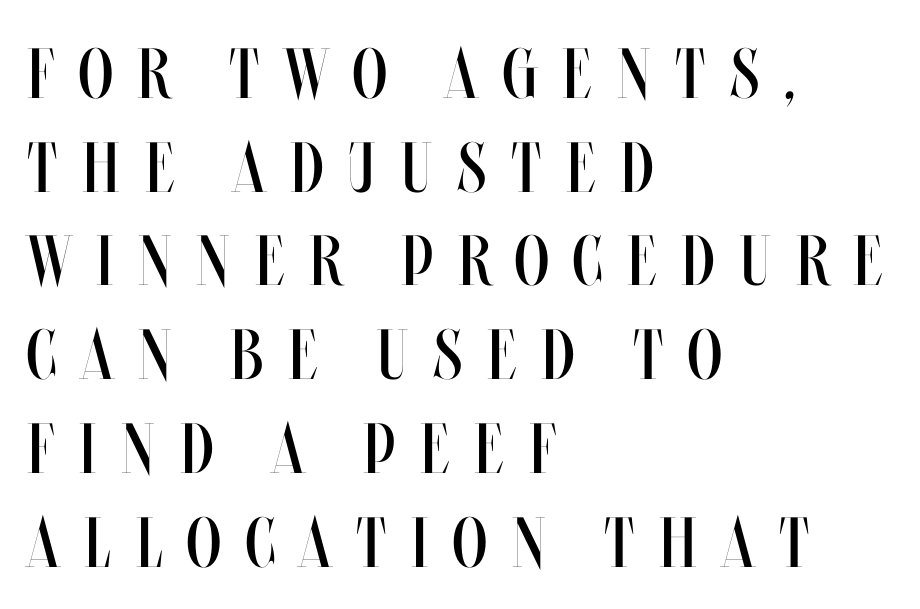
{"italic": "no", "bold": "no", "weight": "regular", "width": "condensed", "stroke_contrast": "medium", "x_height": "large", "monospaced": "no", "underline": "no", "align": "left", "line_spacing": "normal", "line_spacing_ratio": 1.32, "letter_spacing": "wide", "letter_spacing_em": 0.35, "glyph_px": 71}
